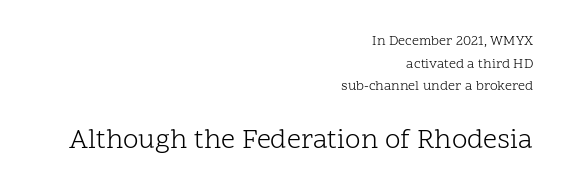
The image shows 28 px light serif type, upright; set right-aligned, normal line spacing (1.62x), normal letter spacing, not underlined; the second (bottom) block is 2.0x larger; low stroke contrast and a medium x-height.
